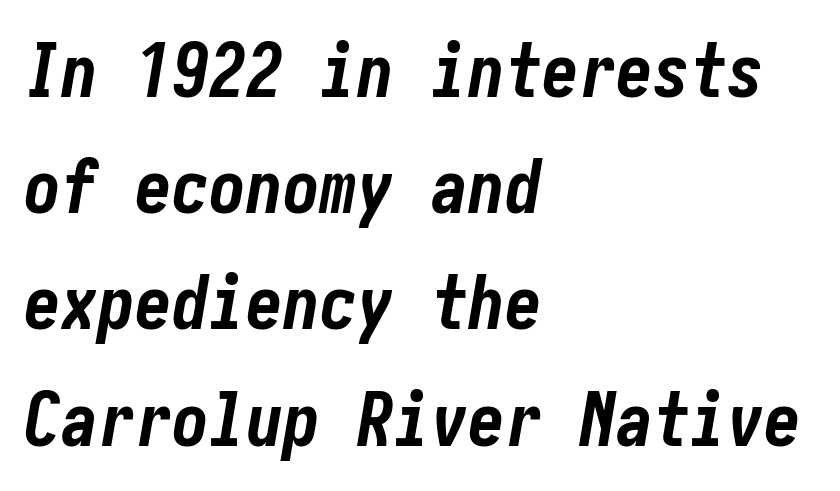
Lines of text with bare space underneath. Italic? Definitely — the glyphs are oblique. Line spacing here is normal. Typographic density is high because the face is bold. The ragged edge is on the right, which tells us the setting is flush left.
